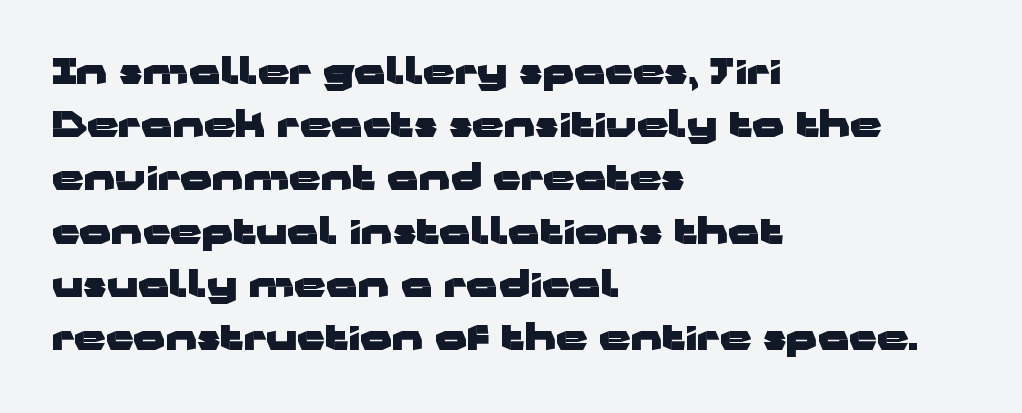
Q: Is the text bold? A: Yes.
Q: Is the text italic (slanted)? A: No, it is upright.
Q: Is the typeface a serif or a sans-serif typeface? A: Sans-serif.
Q: Is the text underlined? A: No.
Q: How is the paragraph aligned? A: Left-aligned.
Q: Is the spacing between letters normal or unusually wide? A: Normal.
Q: Is the spacing between lines tight, normal or loose? A: Normal.
Q: Width (condensed, normal, or wide)? A: Wide.
Q: Stroke contrast? A: Low.
Q: x-height? A: Medium.
Q: Monospaced? A: No.
